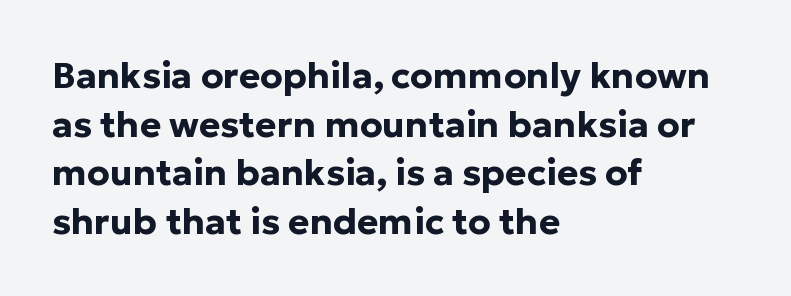
Q: Is the text bold? A: Yes.
Q: Is the text italic (slanted)? A: No, it is upright.
Q: Is the typeface a serif or a sans-serif typeface? A: Sans-serif.
Q: Is the text underlined? A: No.
Q: How is the paragraph aligned? A: Left-aligned.
Q: Is the spacing between letters normal or unusually wide? A: Normal.
Q: Is the spacing between lines tight, normal or loose? A: Normal.
Q: Width (condensed, normal, or wide)? A: Normal.
Q: Stroke contrast? A: Low.
Q: x-height? A: Medium.
Q: Monospaced? A: No.
